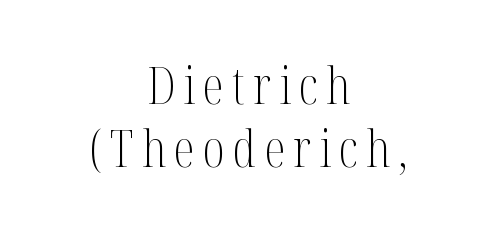
These lines are rendered in a variable-pitch font. This rendering employs a face with finishing strokes, i.e., a serif. Notice how the stems are strictly vertical — no italics here. Descenders are the only things crossing below the line. The letters look calm and open, with moderate or lighter stems. Line starts and ends both wander, symmetrically.
